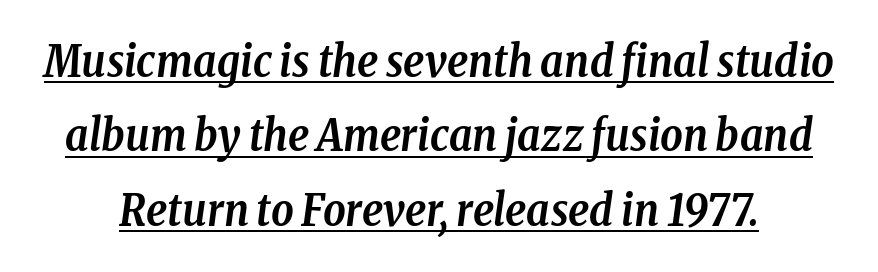
{"serif": "yes", "italic": "yes", "lean": "right", "slant_degrees": 8, "bold": "yes", "weight": "semibold", "width": "condensed", "stroke_contrast": "low", "x_height": "medium", "monospaced": "no", "underline": "yes", "line_spacing": "normal", "line_spacing_ratio": 1.69, "letter_spacing": "normal", "letter_spacing_em": 0.0, "glyph_px": 44}
